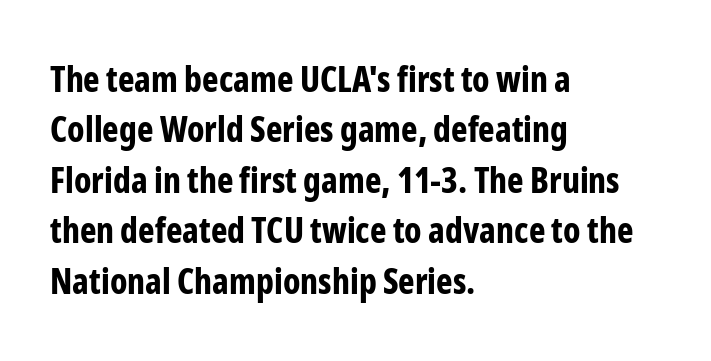
The image shows 35 px bold, condensed sans-serif type, upright; set left-aligned, normal line spacing (1.44x), normal letter spacing, not underlined; low stroke contrast and a medium x-height.
